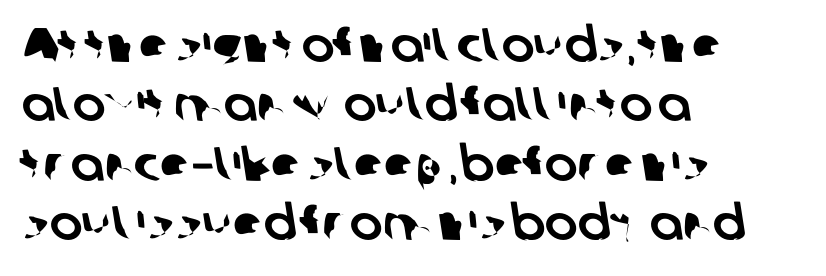
{"serif": "no", "width": "normal", "stroke_contrast": "low", "x_height": "medium", "monospaced": "no", "underline": "no", "align": "left", "line_spacing_ratio": 1.21, "letter_spacing": "normal", "letter_spacing_em": 0.0, "glyph_px": 49}
